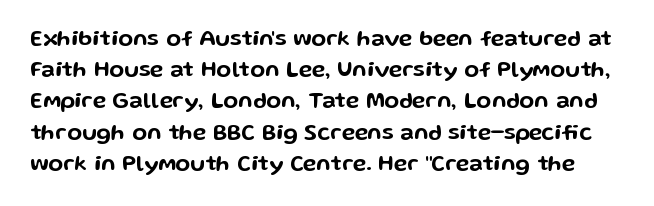
{"italic": "no", "underline": "no", "line_spacing": "normal", "line_spacing_ratio": 1.42, "letter_spacing": "normal", "letter_spacing_em": 0.0, "glyph_px": 22}
